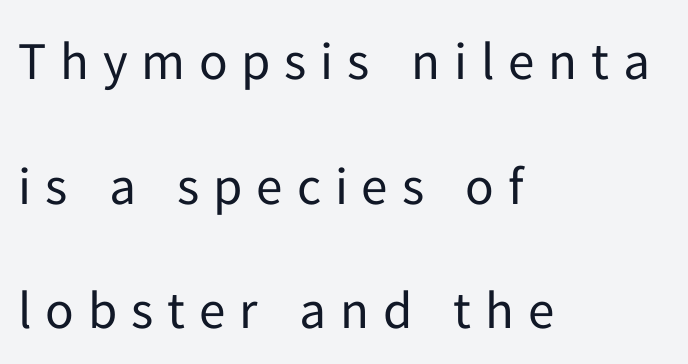
The image shows 53 px regular-weight sans-serif type, upright; set left-aligned, loose line spacing (2.35x), unusually wide letter spacing (+0.26 em), not underlined; low stroke contrast and a medium x-height.
